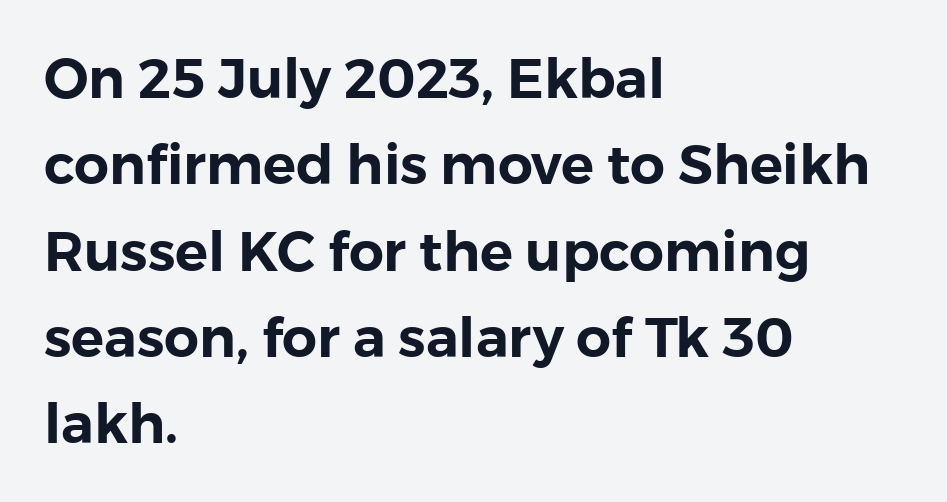
{"serif": "no", "italic": "no", "width": "normal", "x_height": "medium", "monospaced": "no", "underline": "no", "align": "left", "line_spacing": "normal", "line_spacing_ratio": 1.57, "letter_spacing": "normal", "letter_spacing_em": 0.0, "glyph_px": 55}
